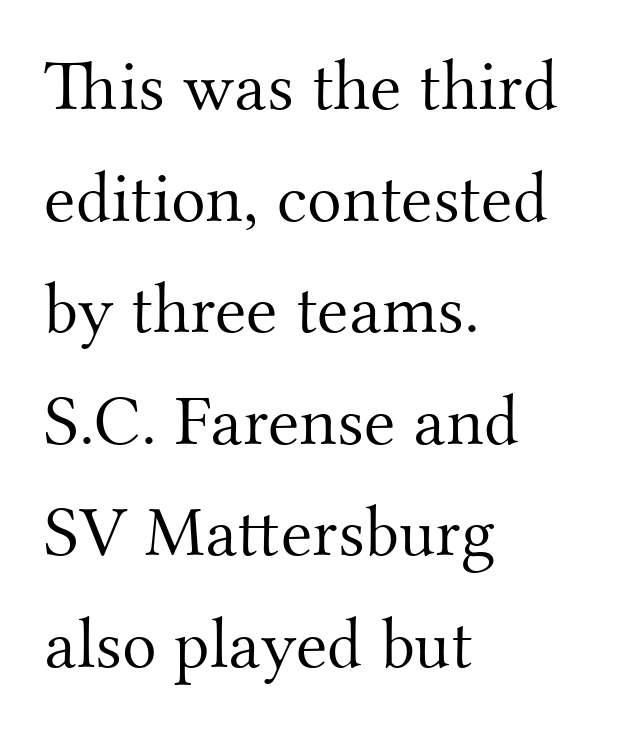
No extra ink here — the face is not bold. The glyphs are unaccompanied by any horizontal stroke below them. Reading down the block, your eye returns to a fixed left position each line. It's the straight-up-and-down kind of type. Nothing unusual about the tracking: characters are spaced as the font intends. The type family on display is of the serif kind.
